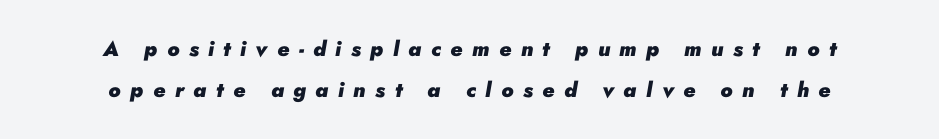
The image shows 21 px bold type, italic (leaning right); set centered, loose line spacing (1.96x), unusually wide letter spacing (+0.45 em), not underlined.
